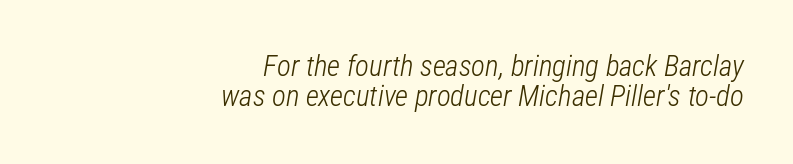
Letters rest on an invisible, unmarked baseline. The vertical gap from one line to the next is small. Reading down the block, your eye finds every line finishing at a fixed right position. It's the slanting kind of type. Character widths vary here, with narrow letters taking less room than wide ones. The typesetting does not lean heavy: it is not bold.
